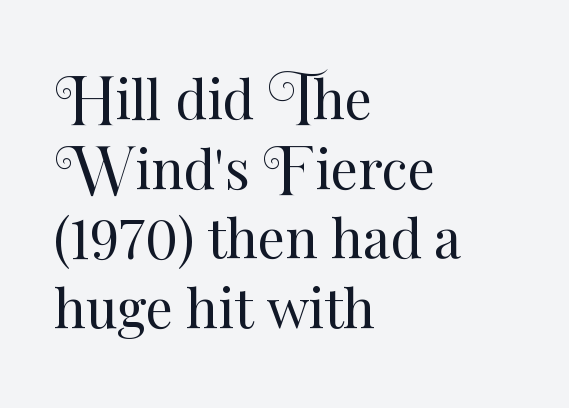
This sample has the flowing, uneven cadence of proportional lettering. The letters sit at their default tracking, neither squeezed nor spread. Baseline-to-baseline distance is the conventional proportion of letter height. No letter is thick-stroked: the sample isn't bold. Upright lettering throughout.
